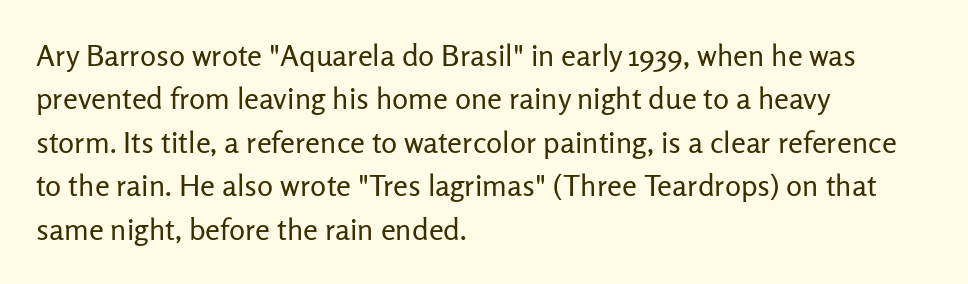
Q: Is the text bold? A: No.
Q: Is the text italic (slanted)? A: No, it is upright.
Q: Is the typeface a serif or a sans-serif typeface? A: Sans-serif.
Q: Is the text underlined? A: No.
Q: How is the paragraph aligned? A: Left-aligned.
Q: Is the spacing between letters normal or unusually wide? A: Normal.
Q: Is the spacing between lines tight, normal or loose? A: Normal.
Q: Width (condensed, normal, or wide)? A: Normal.
Q: Stroke contrast? A: Low.
Q: x-height? A: Medium.
Q: Monospaced? A: No.
